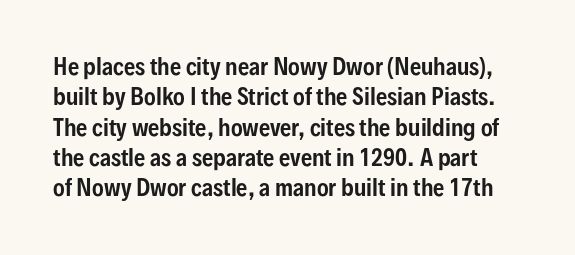
Q: Is the text italic (slanted)? A: No, it is upright.
Q: Is the text underlined? A: No.
Q: Is the spacing between letters normal or unusually wide? A: Normal.
Q: Is the spacing between lines tight, normal or loose? A: Normal.
